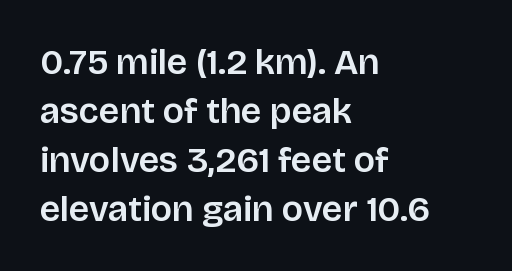
The line texture is even and compact thanks to regular tracking. These lines are composed in type without serifs. Whoever set this chose a conventional vertical rhythm. This rendering features lettering with no underline.
